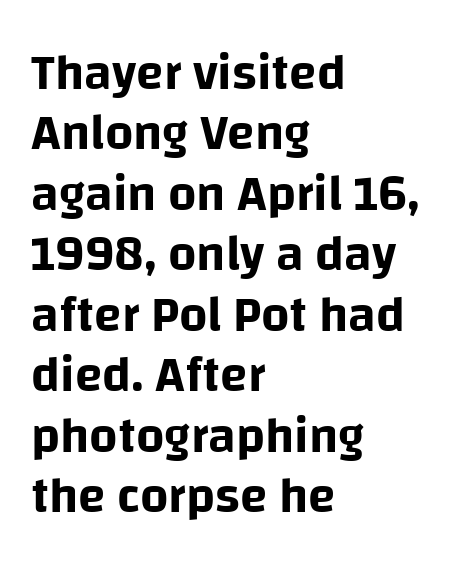
The image shows 50 px sans-serif type, upright; set left-aligned, line spacing 1.21x, normal letter spacing, not underlined; low stroke contrast and a large x-height.
